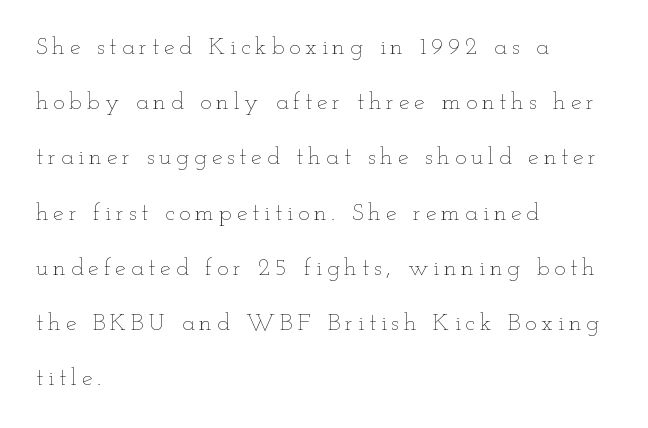
The lines in this sample share a left origin and differ only in where they stop. Ink coverage per letter is moderate at most. Every character sits straight up, as roman type does. How are the letters spaced? Widely, with obvious added tracking. Unmarked baselines from the first word to the last.
